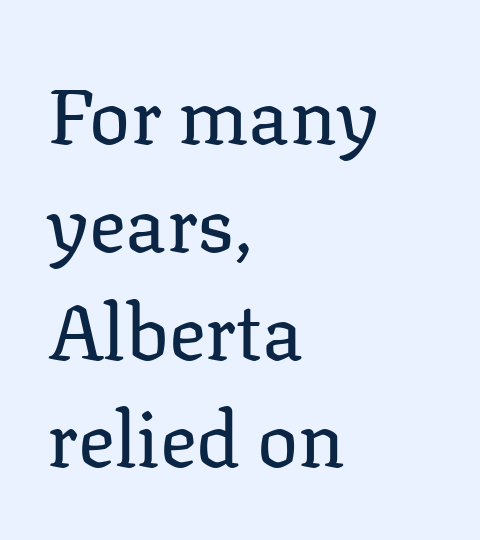
The image shows 77 px regular-weight serif type, upright; set left-aligned, normal line spacing (1.4x), normal letter spacing, not underlined; low stroke contrast and a medium x-height.
